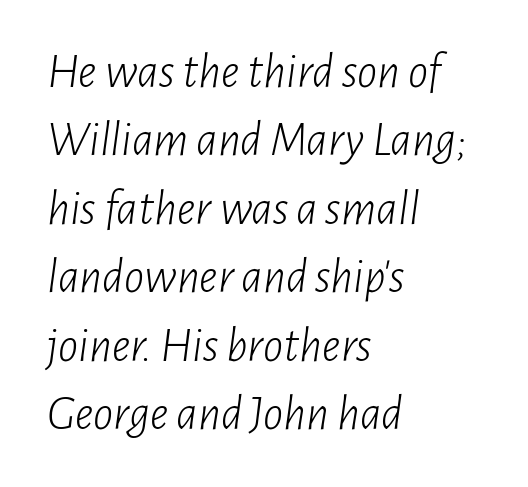
{"italic": "yes", "lean": "right", "slant_degrees": 7, "bold": "no", "weight": "light", "width": "condensed", "stroke_contrast": "low", "x_height": "medium", "monospaced": "no", "underline": "no", "align": "left", "line_spacing": "normal", "line_spacing_ratio": 1.37, "letter_spacing": "normal", "letter_spacing_em": 0.0, "glyph_px": 50}
